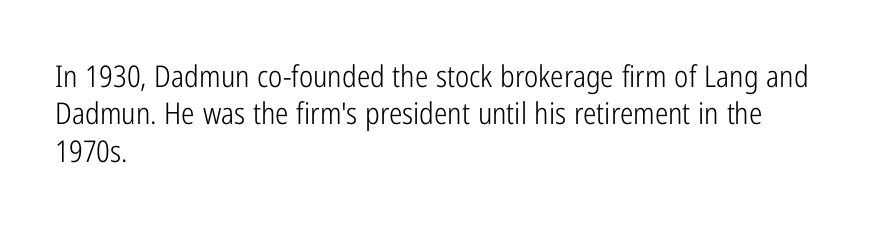
The image shows 30 px light, condensed sans-serif type, upright; set left-aligned, normal line spacing (1.25x), normal letter spacing, not underlined; low stroke contrast and a medium x-height.
